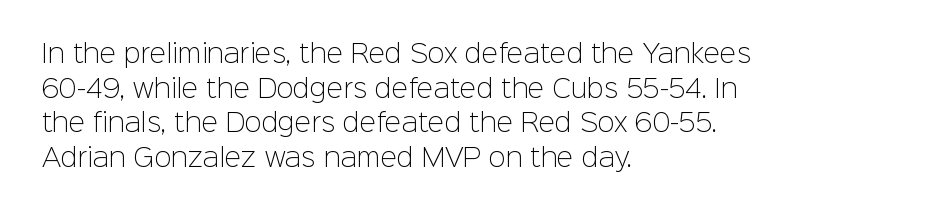
The letters stand straight up with perfectly vertical stems. The typesetter chose a ragged-right arrangement here. What's the leading like? Ordinary, nothing unusual. Nothing unusual about the tracking: characters are spaced as the font intends. Is the stroke heavy? The answer is a plain regular-or-lighter.
